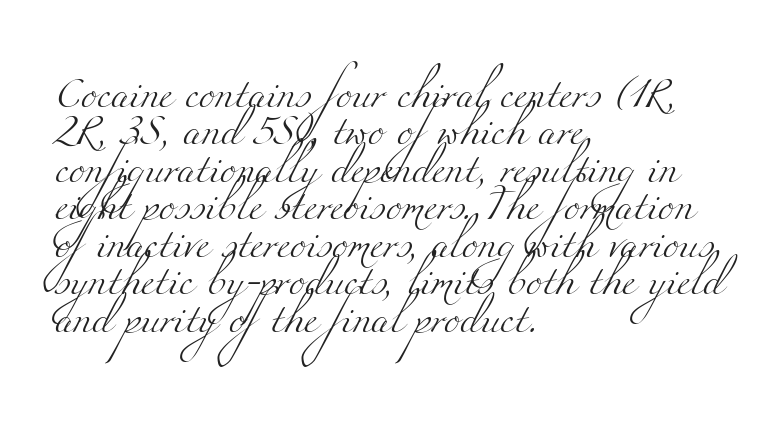
{"bold": "no", "weight": "light", "width": "wide", "stroke_contrast": "medium", "x_height": "small", "monospaced": "no", "underline": "no", "align": "left", "line_spacing": "normal", "line_spacing_ratio": 1.25, "letter_spacing": "normal", "letter_spacing_em": 0.0, "glyph_px": 30}
